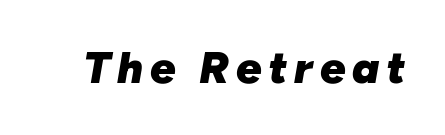
Q: Is the text bold? A: Yes.
Q: Is the text italic (slanted)? A: Yes, it leans right by about 10 degrees.
Q: Is the text underlined? A: No.
Q: Width (condensed, normal, or wide)? A: Normal.
Q: Stroke contrast? A: Low.
Q: x-height? A: Medium.
Q: Monospaced? A: No.
